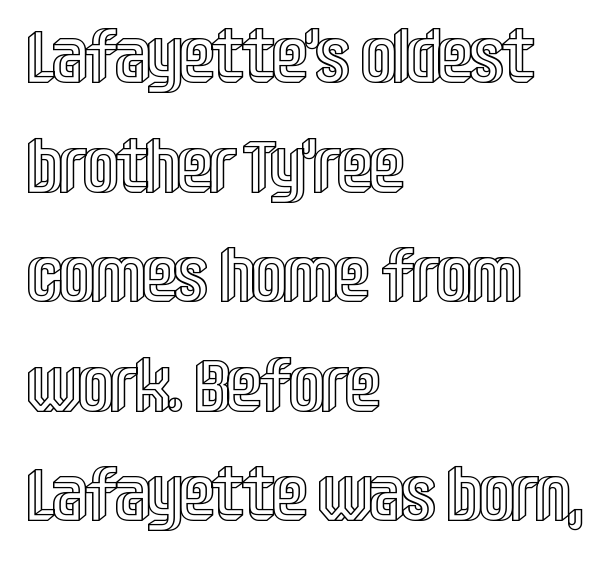
{"italic": "no", "width": "condensed", "x_height": "large", "monospaced": "no", "underline": "no", "align": "left", "line_spacing": "normal", "line_spacing_ratio": 1.48, "letter_spacing": "normal", "letter_spacing_em": 0.0, "glyph_px": 74}
